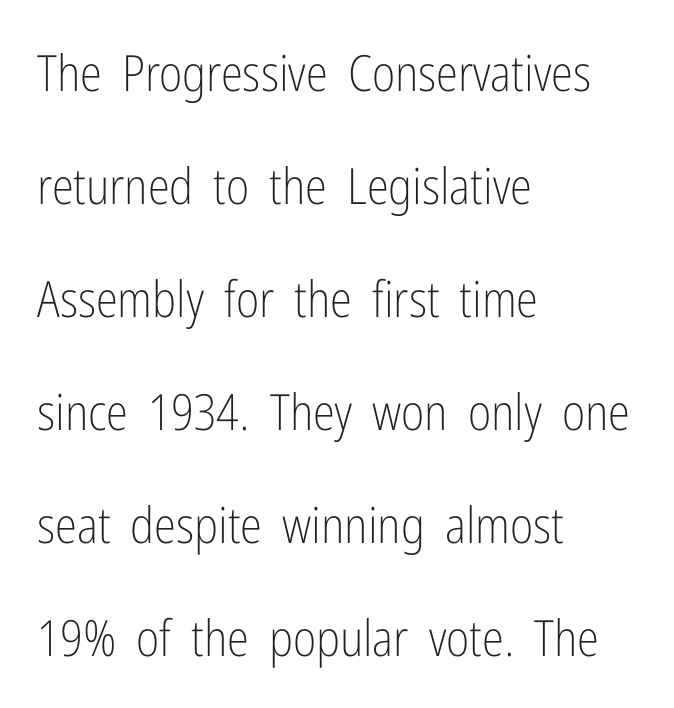
Q: Is the text bold? A: No.
Q: Is the text italic (slanted)? A: No, it is upright.
Q: Is the typeface a serif or a sans-serif typeface? A: Sans-serif.
Q: Is the text underlined? A: No.
Q: How is the paragraph aligned? A: Left-aligned.
Q: Is the spacing between letters normal or unusually wide? A: Normal.
Q: Is the spacing between lines tight, normal or loose? A: Loose.
Q: Width (condensed, normal, or wide)? A: Condensed.
Q: Stroke contrast? A: Low.
Q: x-height? A: Medium.
Q: Monospaced? A: No.
